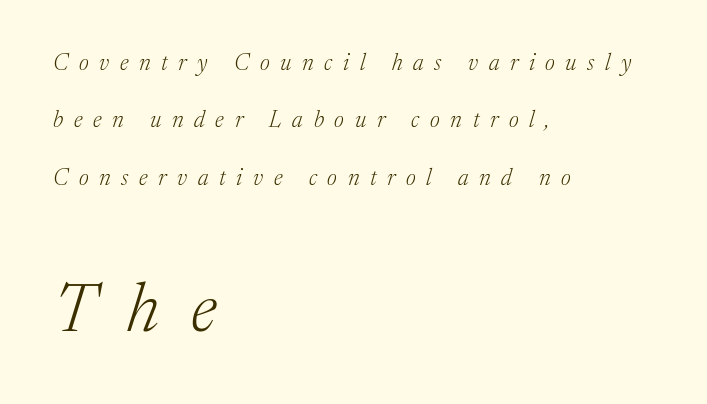
Q: Is the text bold? A: No.
Q: Is the text italic (slanted)? A: Yes, it leans right by about 17 degrees.
Q: Is the typeface a serif or a sans-serif typeface? A: Serif.
Q: Is the text underlined? A: No.
Q: How is the paragraph aligned? A: Left-aligned.
Q: Is the spacing between letters normal or unusually wide? A: Unusually wide.
Q: Is the spacing between lines tight, normal or loose? A: Loose.
Q: Which block of text is set in a larger size, the first (top) or the second (bottom)? A: The second (bottom) one.
Q: Width (condensed, normal, or wide)? A: Normal.
Q: Stroke contrast? A: Medium.
Q: x-height? A: Medium.
Q: Monospaced? A: No.
